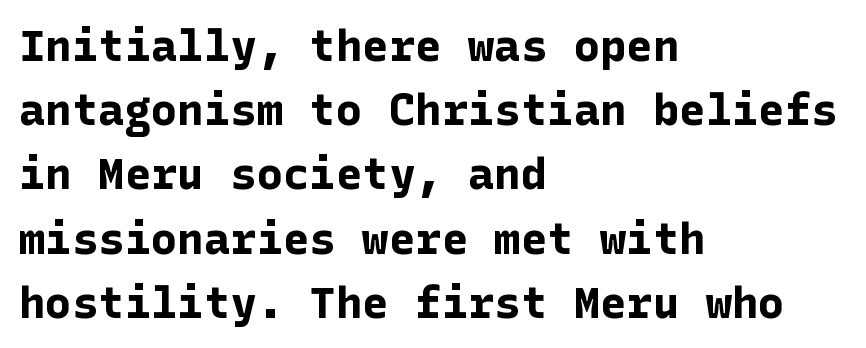
Every character sits straight up, as roman type does. The foot of each line stays bare and open. Quick note: interline space is typical. Its strokes are broad and dark, the hallmark of bold type. The text block is weighted toward the left margin, trailing off unevenly rightward. Look at the bottom of the vertical strokes: they stop flat, with no serifs.
